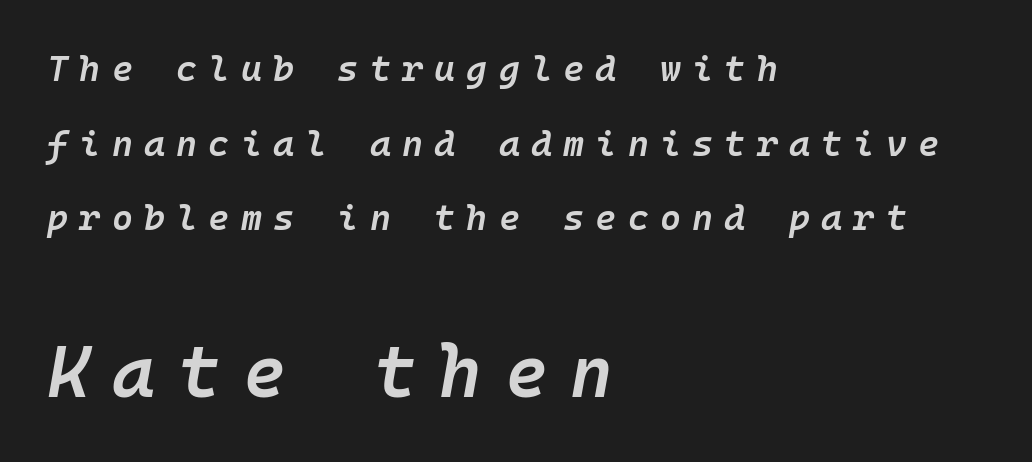
The image shows 73 px semibold type, italic (leaning right), monospaced; set left-aligned, loose line spacing (2.07x), unusually wide letter spacing (+0.31 em), not underlined; the second (bottom) block is 2.03x larger; low stroke contrast and a medium x-height.
